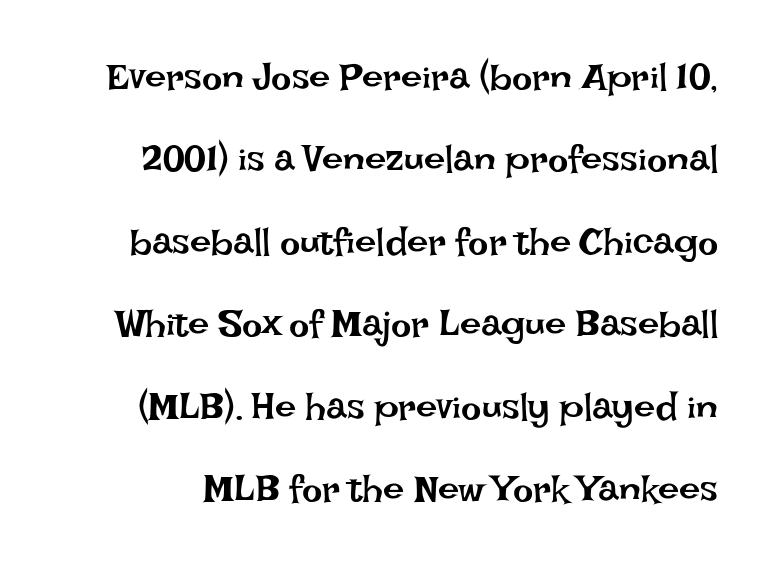
{"italic": "no", "bold": "no", "weight": "regular", "width": "normal", "stroke_contrast": "low", "x_height": "large", "monospaced": "no", "underline": "no", "line_spacing": "loose", "line_spacing_ratio": 2.17, "letter_spacing": "normal", "letter_spacing_em": 0.0, "glyph_px": 38}
